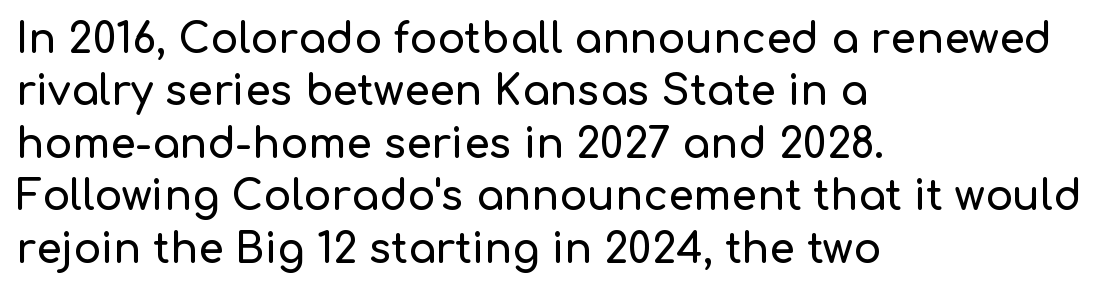
Normally led — the rows are evenly, conventionally spaced. The typeface chosen for these lines omits serifs. This rendering features lettering with no underline. These lines are set flush left with a ragged right edge.
